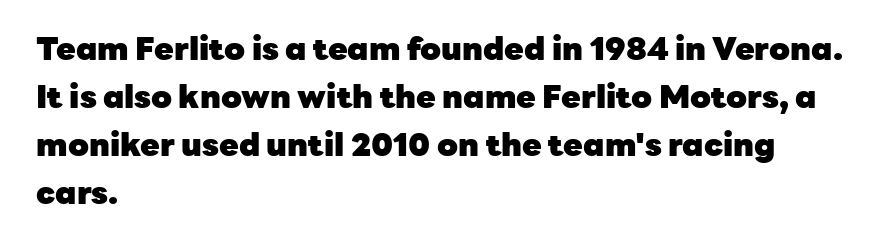
These lines are rendered in a variable-pitch font. These lines stack with their left ends in a neat column. The letters are bold, with thick, heavy strokes. The letters stand upright; this is a roman face. Type without underlining. Honestly, the row spacing looks completely unremarkable.
